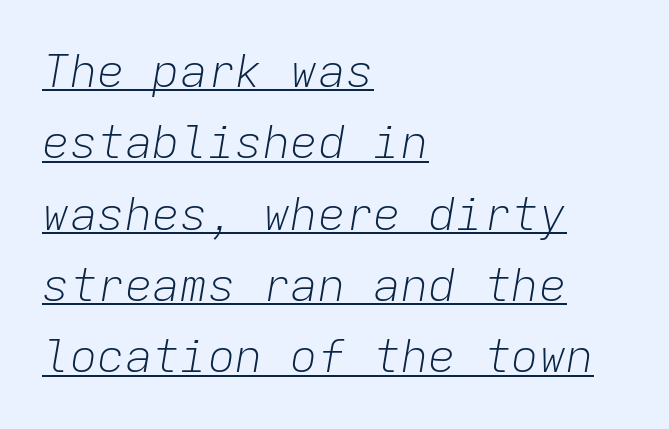
Note the uniform advance width — an 'i' takes as much space as an 'm'. The rendering keeps characters at their native spacing. Vertically, the passage feels balanced, rows spaced as you'd expect. Rendered with sloped, italic letterforms.
